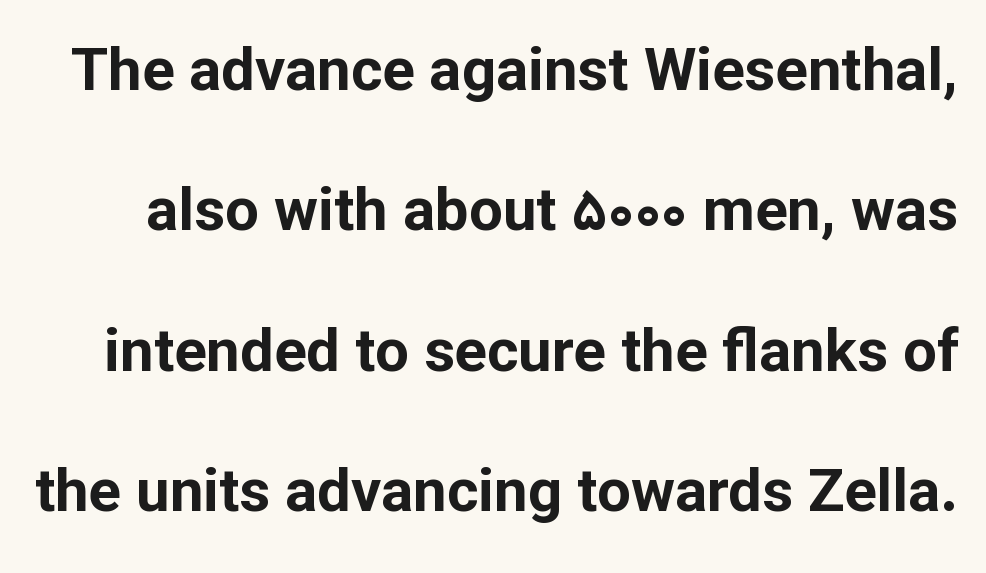
Character widths vary here, with narrow letters taking less room than wide ones. Strong, thick strokes mark this as bold type. The area under the type is left untouched. In terms of posture, this sample is upright. A typesetter would call this zero additional tracking.
